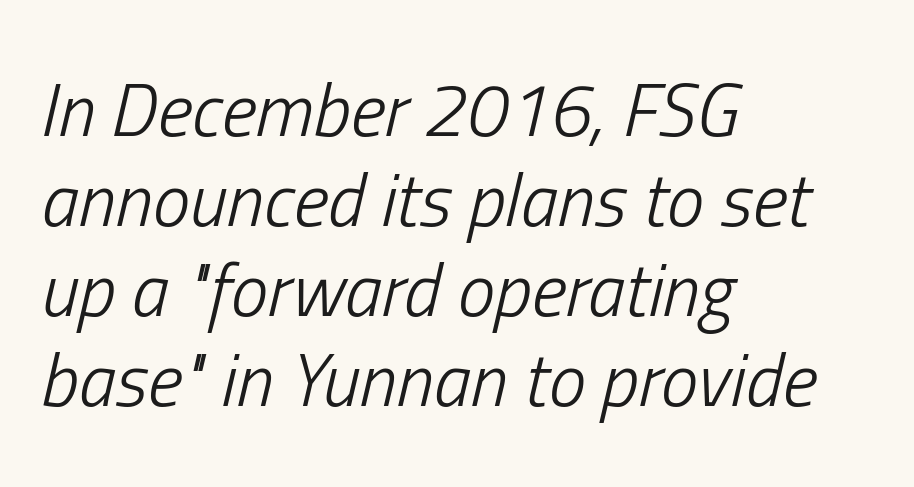
The image shows 75 px light, condensed type, italic (leaning right); set left-aligned, line spacing 1.2x, normal letter spacing, not underlined; low stroke contrast and a medium x-height.
